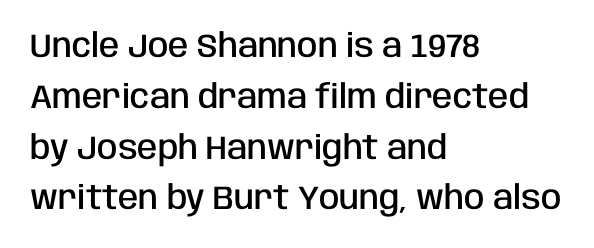
Q: Is the text bold? A: Semi-bold.
Q: Is the text italic (slanted)? A: No, it is upright.
Q: Is the typeface a serif or a sans-serif typeface? A: Sans-serif.
Q: Is the text underlined? A: No.
Q: How is the paragraph aligned? A: Left-aligned.
Q: Is the spacing between letters normal or unusually wide? A: Normal.
Q: Is the spacing between lines tight, normal or loose? A: Normal.
Q: Width (condensed, normal, or wide)? A: Condensed.
Q: Stroke contrast? A: Low.
Q: x-height? A: Large.
Q: Monospaced? A: No.
